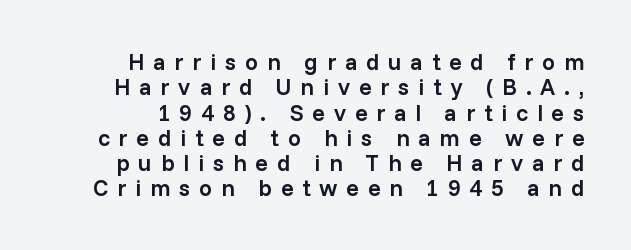
{"italic": "no", "bold": "semi", "underline": "no", "align": "right", "line_spacing": "tight", "line_spacing_ratio": 1.1, "letter_spacing": "wide", "letter_spacing_em": 0.39, "glyph_px": 23}
